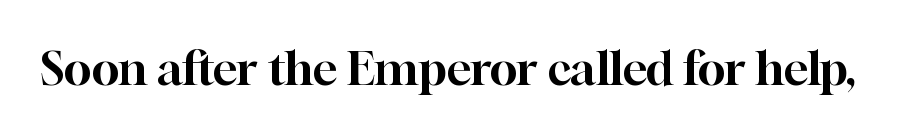
Q: Is the text italic (slanted)? A: No, it is upright.
Q: Is the typeface a serif or a sans-serif typeface? A: Serif.
Q: Is the text underlined? A: No.
Q: Is the spacing between letters normal or unusually wide? A: Normal.
Q: Width (condensed, normal, or wide)? A: Normal.
Q: Stroke contrast? A: High.
Q: x-height? A: Medium.
Q: Monospaced? A: No.
